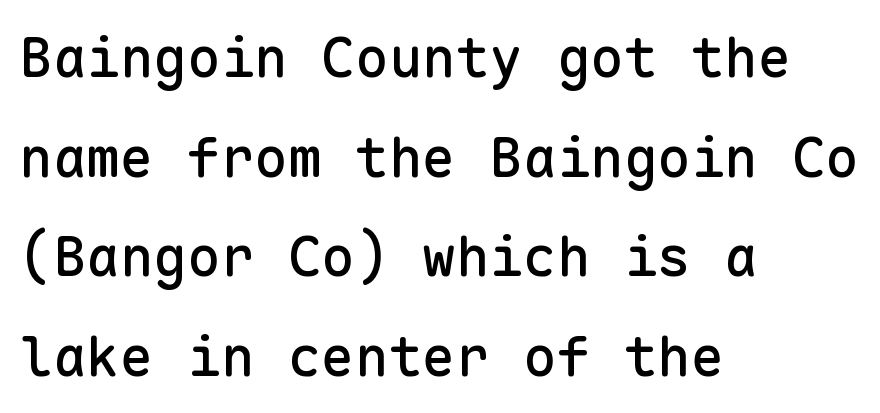
The image shows 56 px sans-serif type, upright, monospaced; set left-aligned, line spacing 1.78x, normal letter spacing, not underlined; low stroke contrast and a medium x-height.
